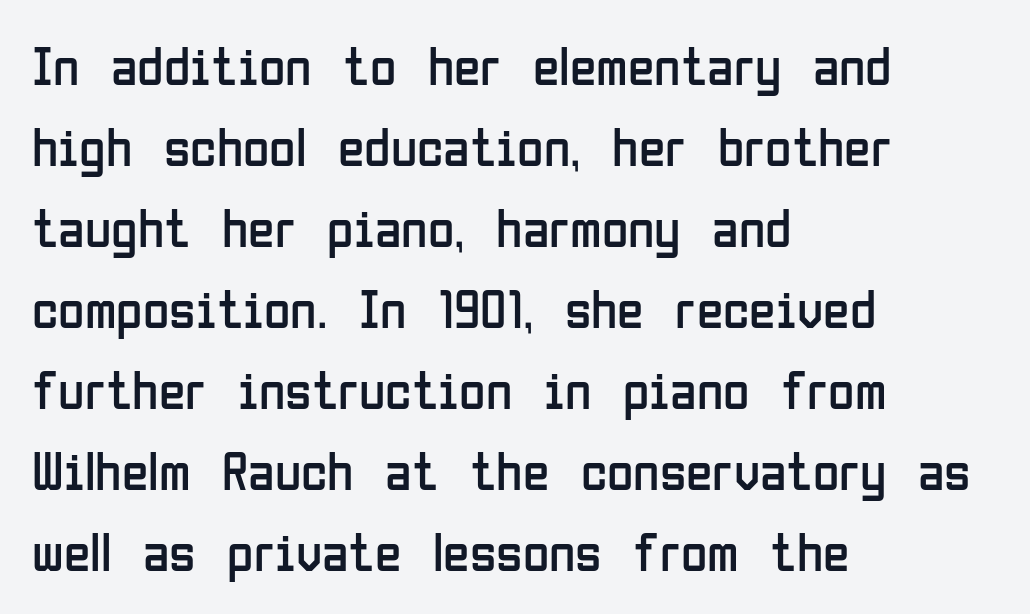
Q: Is the text bold? A: No.
Q: Is the text italic (slanted)? A: No, it is upright.
Q: Is the typeface a serif or a sans-serif typeface? A: Sans-serif.
Q: Is the text underlined? A: No.
Q: How is the paragraph aligned? A: Left-aligned.
Q: Is the spacing between letters normal or unusually wide? A: Normal.
Q: Is the spacing between lines tight, normal or loose? A: Normal.
Q: Width (condensed, normal, or wide)? A: Condensed.
Q: Stroke contrast? A: Low.
Q: x-height? A: Medium.
Q: Monospaced? A: No.
